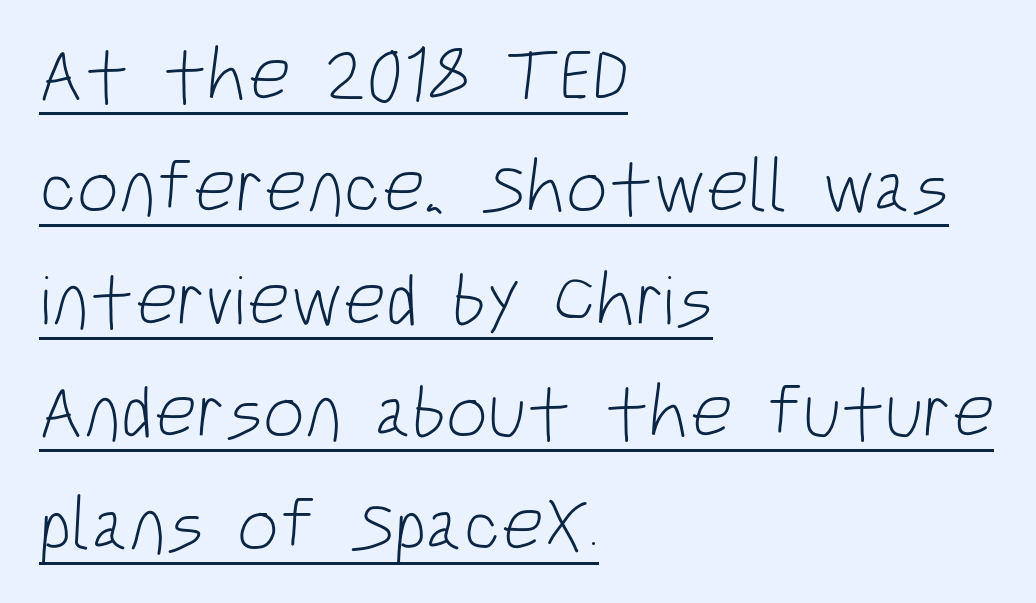
The image shows 74 px light, condensed sans-serif type; set left-aligned, normal line spacing (1.52x), normal letter spacing, underlined; low stroke contrast and a large x-height.
